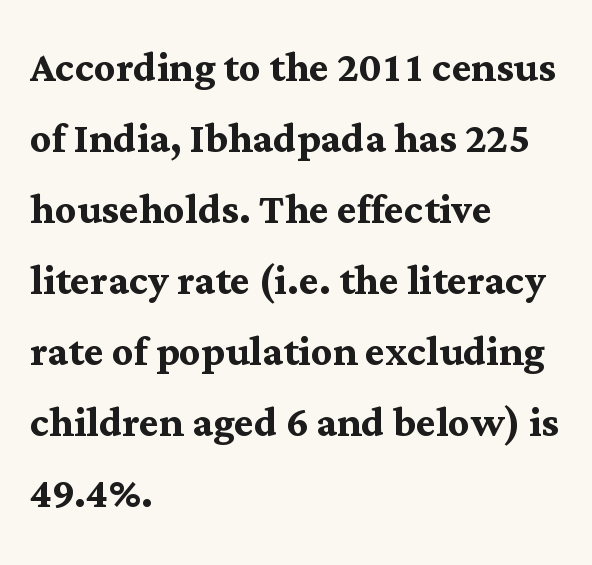
Q: Is the text bold? A: Yes.
Q: Is the text italic (slanted)? A: No, it is upright.
Q: Is the typeface a serif or a sans-serif typeface? A: Serif.
Q: Is the text underlined? A: No.
Q: How is the paragraph aligned? A: Left-aligned.
Q: Is the spacing between letters normal or unusually wide? A: Normal.
Q: Is the spacing between lines tight, normal or loose? A: Normal.
Q: Width (condensed, normal, or wide)? A: Normal.
Q: Stroke contrast? A: Medium.
Q: x-height? A: Medium.
Q: Monospaced? A: No.
